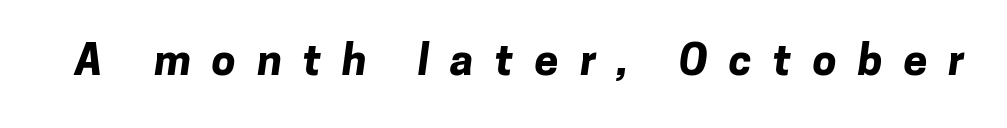
{"serif": "no", "bold": "yes", "weight": "bold", "width": "normal", "stroke_contrast": "low", "x_height": "medium", "monospaced": "no", "underline": "no", "letter_spacing": "wide", "letter_spacing_em": 0.49, "glyph_px": 43}
